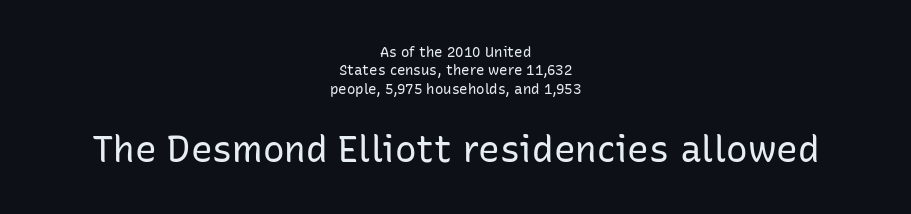
{"serif": "no", "italic": "no", "bold": "no", "weight": "regular", "width": "normal", "stroke_contrast": "low", "x_height": "medium", "monospaced": "no", "underline": "no", "align": "center", "line_spacing": "normal", "line_spacing_ratio": 1.31, "letter_spacing": "normal", "letter_spacing_em": 0.0, "larger_block": "second", "size_ratio": 2.57, "glyph_px": 36}
